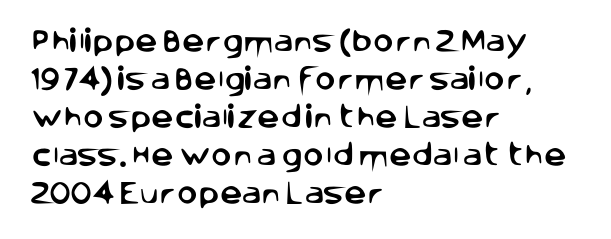
The image shows 25 px text type, upright; set left-aligned, normal line spacing (1.52x), normal letter spacing, not underlined.
